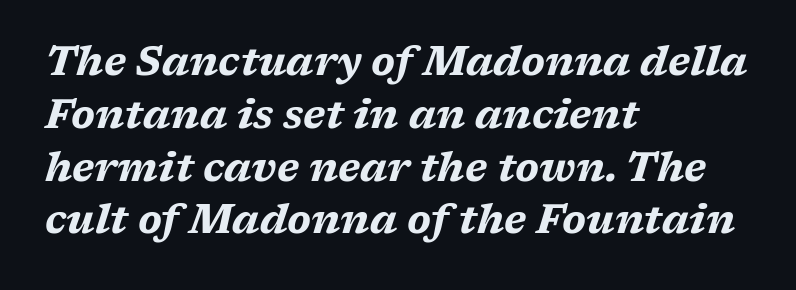
{"italic": "yes", "lean": "right", "slant_degrees": 17, "bold": "yes", "weight": "bold", "width": "wide", "stroke_contrast": "medium", "x_height": "medium", "monospaced": "no", "underline": "no", "align": "left", "line_spacing": "normal", "line_spacing_ratio": 1.32, "letter_spacing": "normal", "letter_spacing_em": 0.0, "glyph_px": 40}
